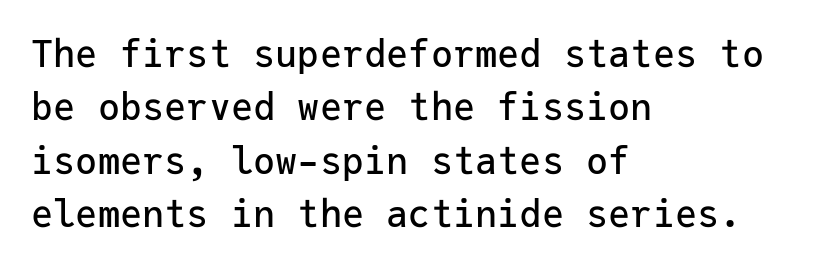
Q: Is the text italic (slanted)? A: No, it is upright.
Q: Is the typeface a serif or a sans-serif typeface? A: Sans-serif.
Q: Is the text underlined? A: No.
Q: How is the paragraph aligned? A: Left-aligned.
Q: Is the spacing between letters normal or unusually wide? A: Normal.
Q: Is the spacing between lines tight, normal or loose? A: Normal.
Q: Width (condensed, normal, or wide)? A: Normal.
Q: Stroke contrast? A: Low.
Q: x-height? A: Medium.
Q: Monospaced? A: Yes.
